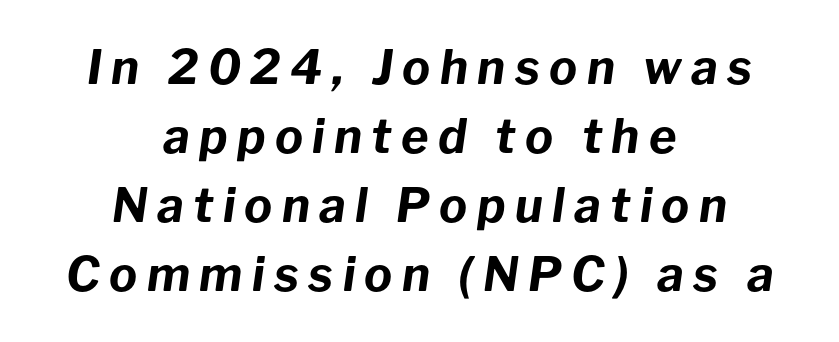
{"italic": "yes", "lean": "right", "slant_degrees": 8, "bold": "yes", "weight": "bold", "width": "normal", "stroke_contrast": "low", "x_height": "medium", "monospaced": "no", "underline": "no", "align": "center", "line_spacing": "normal", "line_spacing_ratio": 1.47, "letter_spacing": "wide", "letter_spacing_em": 0.2, "glyph_px": 47}
